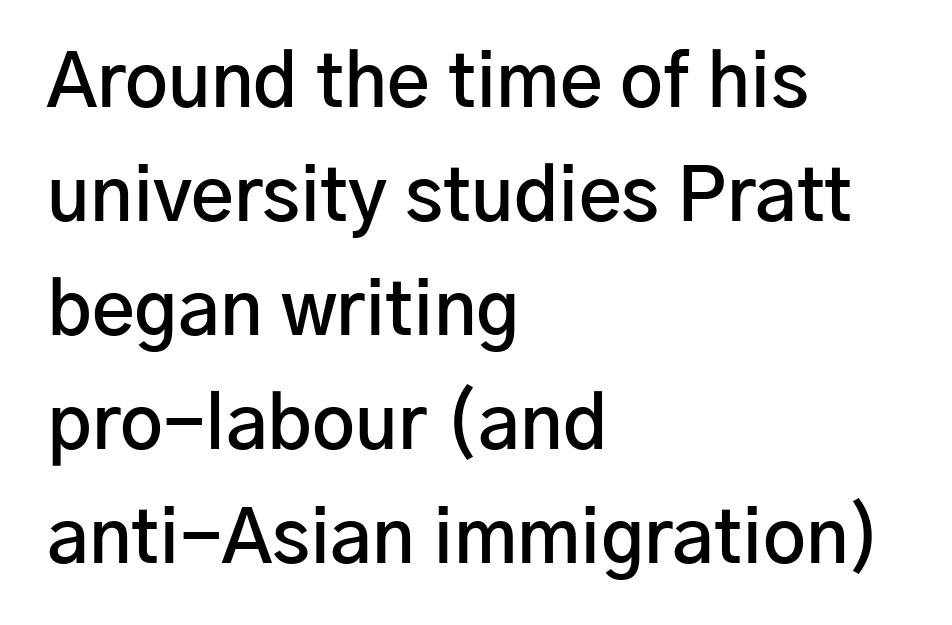
A semibold gives these letters moderate extra thickness, short of bold. Here the designer chose a conventional face with non-uniform glyph widths. Compared with typical paragraphs, the rows here are spaced about the same. Glyph-to-glyph distance matches everyday printed text.
